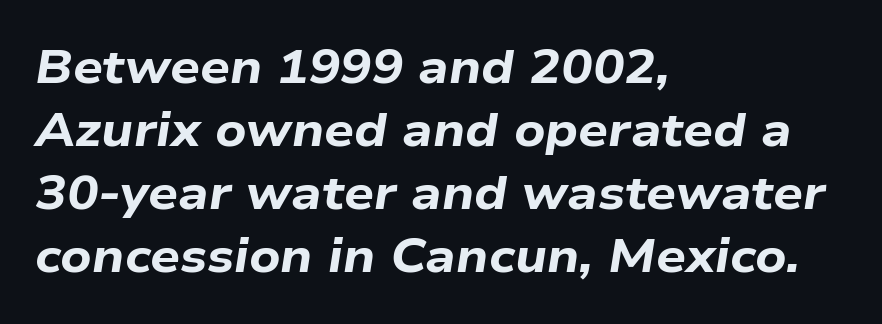
The image shows 47 px bold, wide type, italic (leaning right); set left-aligned, normal line spacing (1.34x), normal letter spacing, not underlined; low stroke contrast and a medium x-height.
